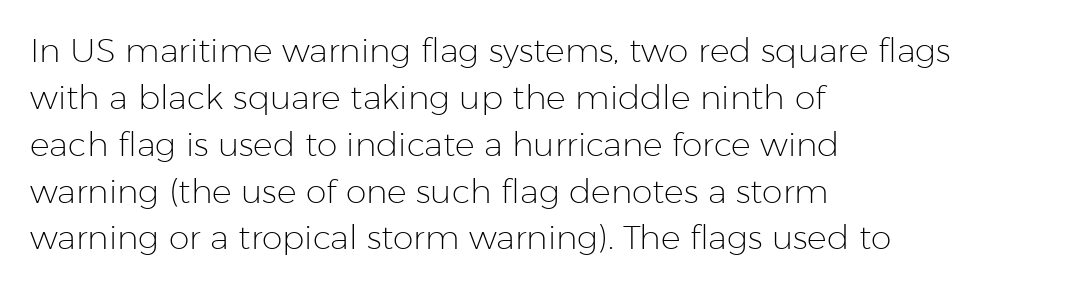
No extra ink here — the face is not bold. Font category for this specimen: sans-serif. Varying glyph widths throughout — classic text-font behaviour. The leading is moderate, giving the passage an even texture. Is the letter spacing exaggerated? No — it looks like the ordinary default.
